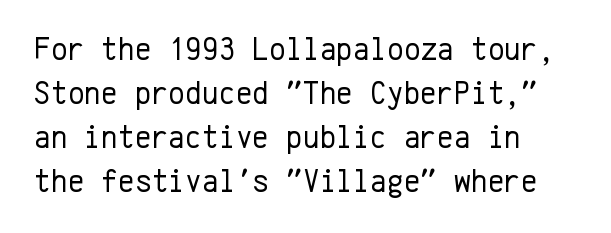
{"serif": "no", "italic": "no", "bold": "no", "weight": "regular", "width": "normal", "stroke_contrast": "low", "x_height": "medium", "monospaced": "yes", "underline": "no", "align": "left", "line_spacing": "normal", "line_spacing_ratio": 1.37, "letter_spacing": "normal", "letter_spacing_em": 0.0, "glyph_px": 32}
